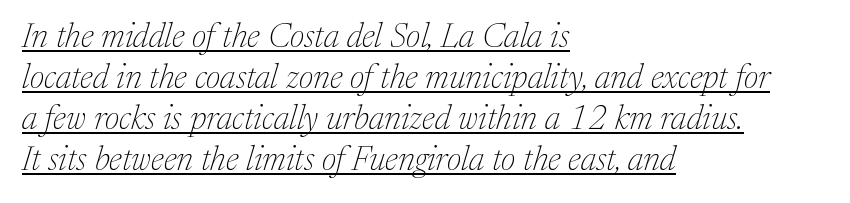
Q: Is the text bold? A: No.
Q: Is the text italic (slanted)? A: Yes, it leans right by about 17 degrees.
Q: Is the typeface a serif or a sans-serif typeface? A: Serif.
Q: Is the text underlined? A: Yes.
Q: How is the paragraph aligned? A: Left-aligned.
Q: Is the spacing between letters normal or unusually wide? A: Normal.
Q: Width (condensed, normal, or wide)? A: Normal.
Q: Stroke contrast? A: Medium.
Q: x-height? A: Medium.
Q: Monospaced? A: No.
